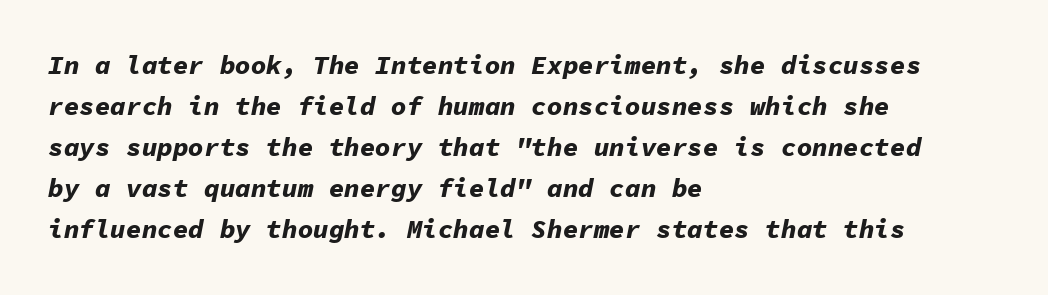
The image shows 26 px bold type, italic (leaning right); set left-aligned, normal line spacing (1.58x), normal letter spacing, not underlined.
